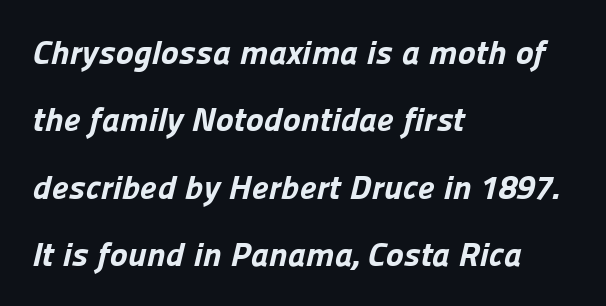
{"serif": "no", "bold": "yes", "weight": "bold", "width": "normal", "stroke_contrast": "low", "x_height": "medium", "monospaced": "no", "underline": "no", "align": "left", "line_spacing": "loose", "line_spacing_ratio": 1.98, "letter_spacing": "normal", "letter_spacing_em": 0.0, "glyph_px": 34}
